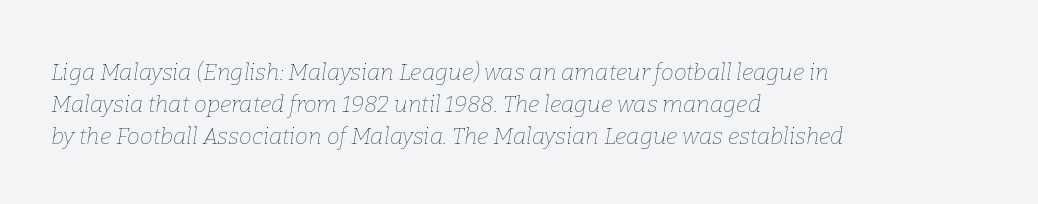
Q: Is the text bold? A: No.
Q: Is the text italic (slanted)? A: Yes, it leans right by about 9 degrees.
Q: Is the text underlined? A: No.
Q: How is the paragraph aligned? A: Left-aligned.
Q: Is the spacing between letters normal or unusually wide? A: Normal.
Q: Is the spacing between lines tight, normal or loose? A: Normal.
